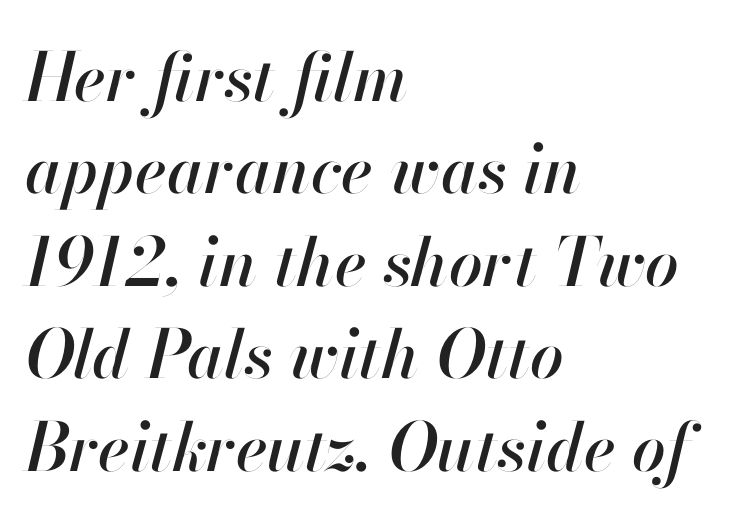
This block has exactly the height ordinary leading produces. An italicized treatment has been applied to the whole sample. The letterforms sit shoulder to shoulder at normal distance. The face used here is proportionally spaced, like ordinary book or web type. A bare baseline throughout the passage.
